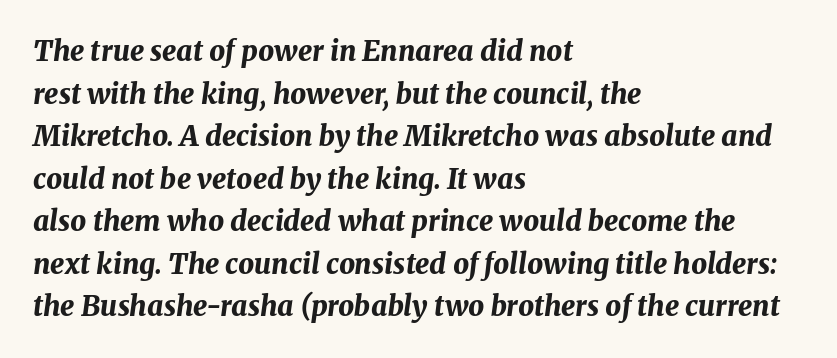
Yep, that's italic — everything's leaning. Baseline-to-baseline distance is the conventional proportion of letter height. Descenders are the only things crossing below the line. Varying glyph widths throughout — classic text-font behaviour.
